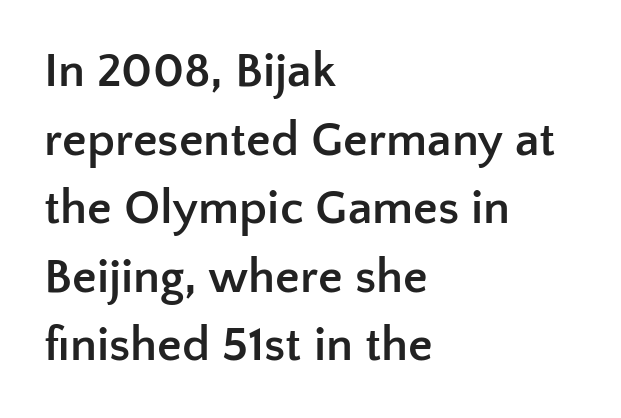
{"serif": "no", "italic": "no", "bold": "yes", "weight": "semibold", "width": "normal", "stroke_contrast": "low", "x_height": "medium", "monospaced": "no", "underline": "no", "align": "left", "line_spacing": "normal", "line_spacing_ratio": 1.4, "letter_spacing": "normal", "letter_spacing_em": 0.0, "glyph_px": 49}
